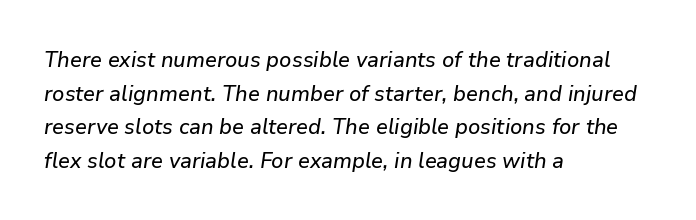
The image shows 22 px text type, italic (leaning right); set left-aligned, normal line spacing (1.53x), normal letter spacing, not underlined.
